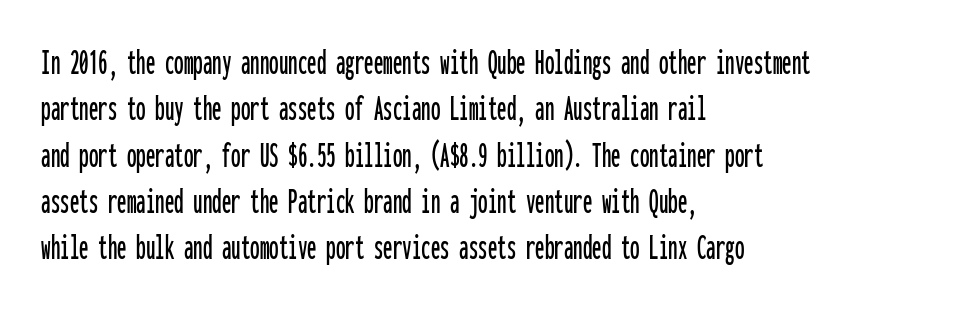
Quick note: not italic, upright. Each letter's strokes conclude bluntly, with no projecting serifs. Standard letterfit; no display-style spreading of the glyphs. The paragraph shown leans on its left margin. Underline: absent. Monospaced: the letters line up in strict vertical columns.
